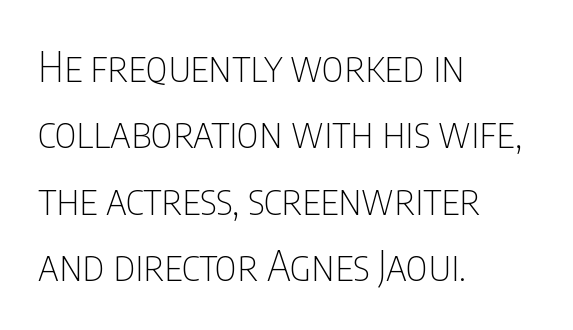
{"serif": "no", "italic": "no", "bold": "no", "weight": "thin", "width": "condensed", "stroke_contrast": "low", "x_height": "large", "monospaced": "no", "underline": "no", "align": "left", "line_spacing": "normal", "line_spacing_ratio": 1.58, "letter_spacing": "normal", "letter_spacing_em": 0.0, "glyph_px": 42}
